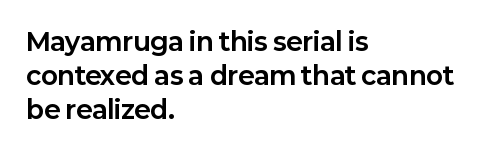
Q: Is the text bold? A: Yes.
Q: Is the text italic (slanted)? A: No, it is upright.
Q: Is the text underlined? A: No.
Q: How is the paragraph aligned? A: Left-aligned.
Q: Is the spacing between letters normal or unusually wide? A: Normal.
Q: Is the spacing between lines tight, normal or loose? A: Normal.
